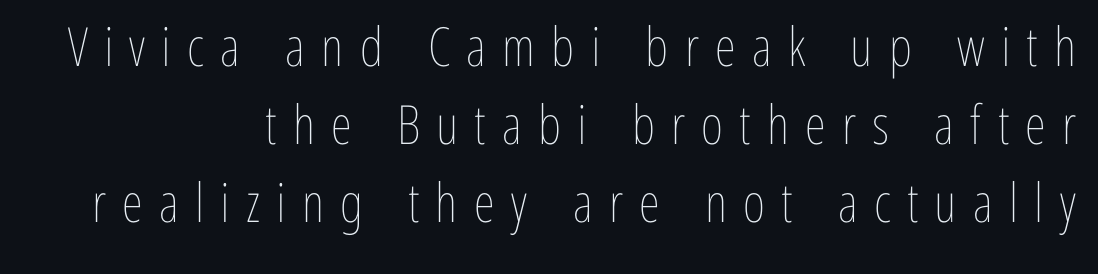
The image shows 54 px thin, condensed type, upright; set right-aligned, normal line spacing (1.44x), unusually wide letter spacing (+0.3 em), not underlined; low stroke contrast and a medium x-height.
